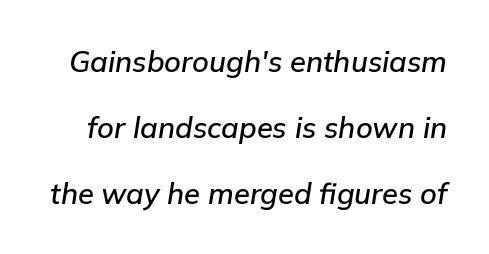
{"italic": "yes", "lean": "right", "slant_degrees": 9, "width": "normal", "stroke_contrast": "low", "x_height": "medium", "monospaced": "no", "underline": "no", "line_spacing": "loose", "line_spacing_ratio": 2.27, "letter_spacing": "normal", "letter_spacing_em": 0.0, "glyph_px": 29}
